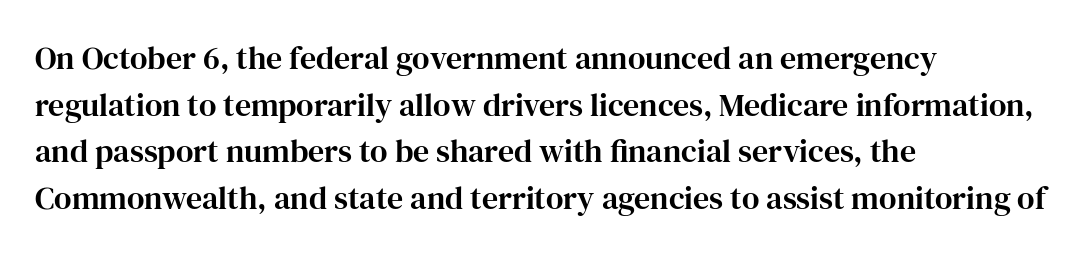
{"serif": "yes", "italic": "no", "width": "normal", "stroke_contrast": "high", "x_height": "medium", "monospaced": "no", "underline": "no", "align": "left", "line_spacing": "normal", "line_spacing_ratio": 1.46, "letter_spacing": "normal", "letter_spacing_em": 0.0, "glyph_px": 32}
